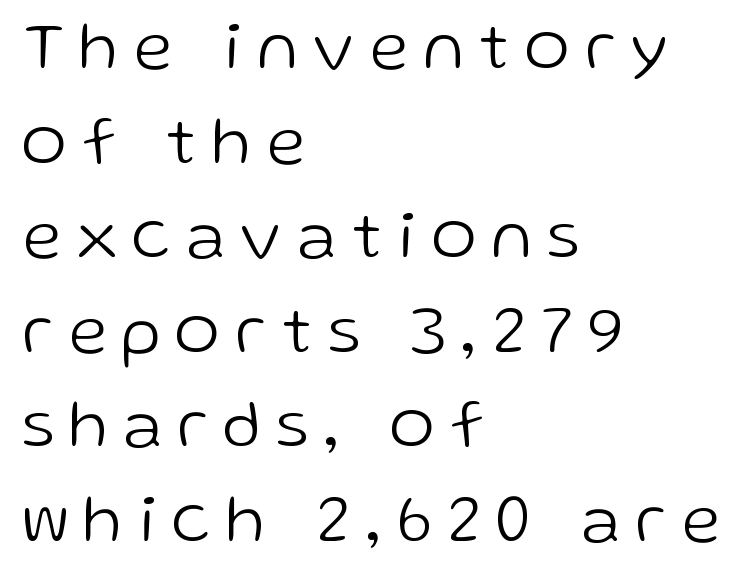
Q: Is the text bold? A: No.
Q: Is the text italic (slanted)? A: No, it is upright.
Q: Is the typeface a serif or a sans-serif typeface? A: Sans-serif.
Q: Is the text underlined? A: No.
Q: How is the paragraph aligned? A: Left-aligned.
Q: Is the spacing between letters normal or unusually wide? A: Unusually wide.
Q: Is the spacing between lines tight, normal or loose? A: Normal.
Q: Width (condensed, normal, or wide)? A: Normal.
Q: Stroke contrast? A: Low.
Q: x-height? A: Medium.
Q: Monospaced? A: No.
